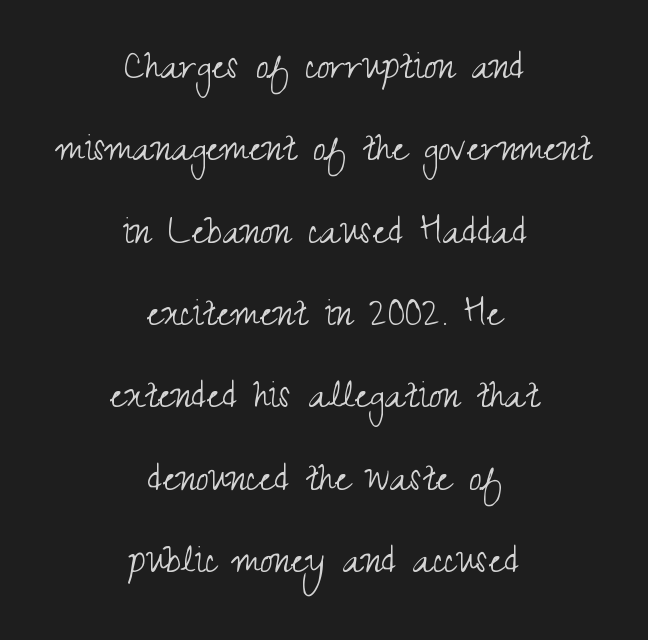
Check where the strokes stop: nothing finishes them off — pure sans. The strokes carry an ordinary text weight at most. Notice how the passage keeps no hard edge, just a central spine. The line texture is even and compact thanks to regular tracking. The space beneath each line is pristine and unruled. The passage shown is typed in a proportional face where columns would drift.
